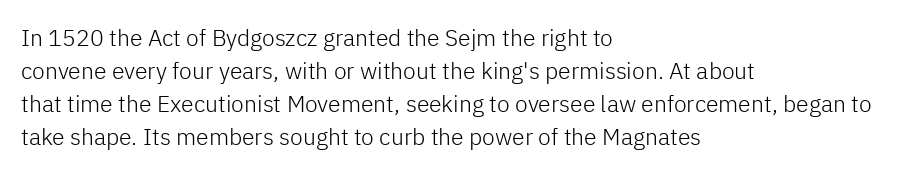
{"italic": "no", "bold": "no", "underline": "no", "align": "left", "line_spacing": "normal", "line_spacing_ratio": 1.43, "letter_spacing": "normal", "letter_spacing_em": 0.0, "glyph_px": 23}
